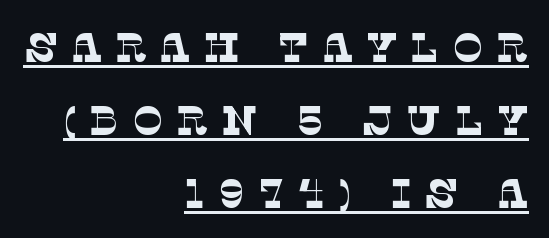
{"serif": "yes", "bold": "no", "weight": "thin", "width": "normal", "stroke_contrast": "low", "x_height": "large", "monospaced": "no", "underline": "yes", "align": "right", "line_spacing_ratio": 1.78, "letter_spacing": "wide", "letter_spacing_em": 0.31, "glyph_px": 41}
